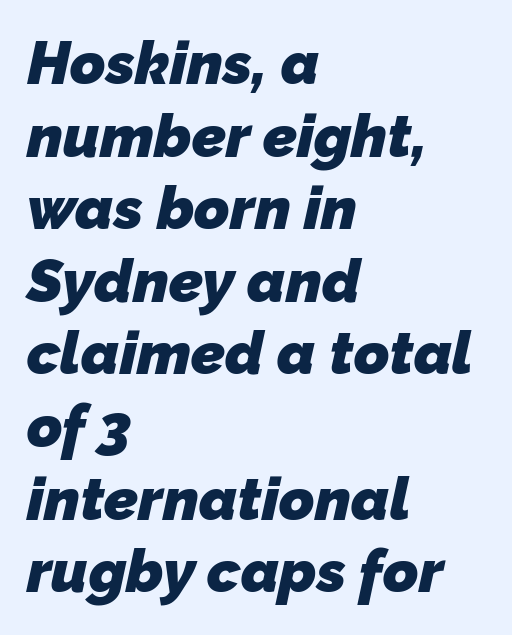
The image shows 60 px heavy sans-serif type; set left-aligned, line spacing 1.21x, normal letter spacing, not underlined; low stroke contrast and a medium x-height.
